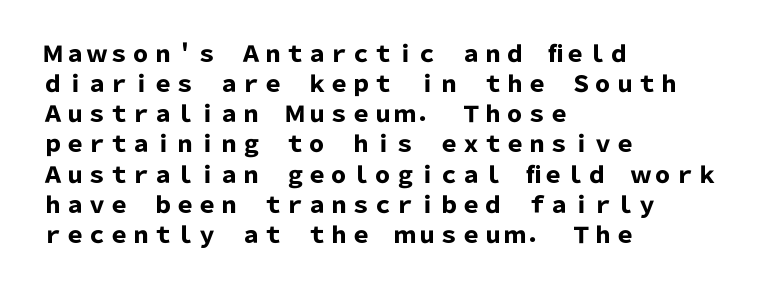
The image shows 22 px bold type, upright; set left-aligned, normal line spacing (1.37x), normal letter spacing, not underlined.
